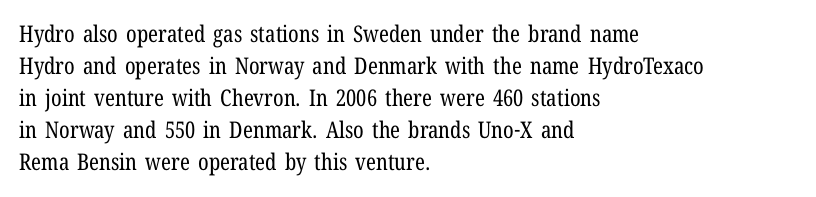
The image shows 23 px text type, upright; set left-aligned, normal line spacing (1.39x), normal letter spacing, not underlined.
